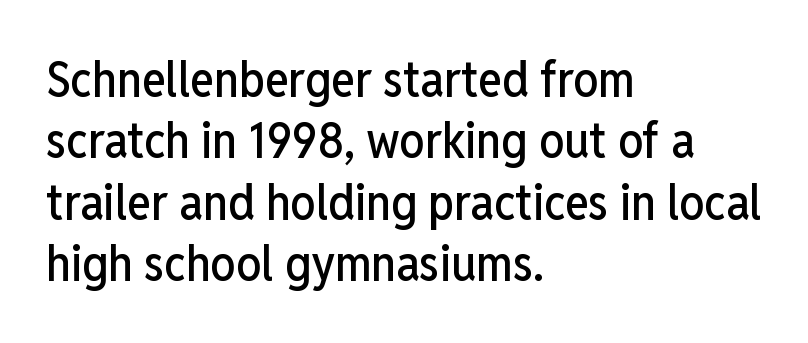
{"serif": "no", "italic": "no", "width": "condensed", "stroke_contrast": "low", "x_height": "medium", "monospaced": "no", "underline": "no", "align": "left", "line_spacing_ratio": 1.23, "letter_spacing": "normal", "letter_spacing_em": 0.0, "glyph_px": 50}
